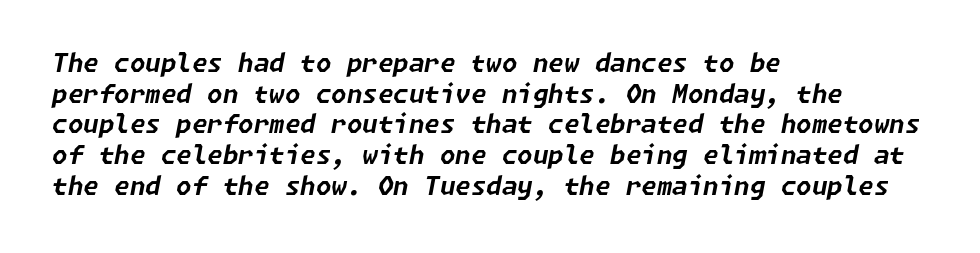
Q: Is the text bold? A: Yes.
Q: Is the text italic (slanted)? A: Yes, it leans right by about 11 degrees.
Q: Is the text underlined? A: No.
Q: How is the paragraph aligned? A: Left-aligned.
Q: Is the spacing between letters normal or unusually wide? A: Normal.
